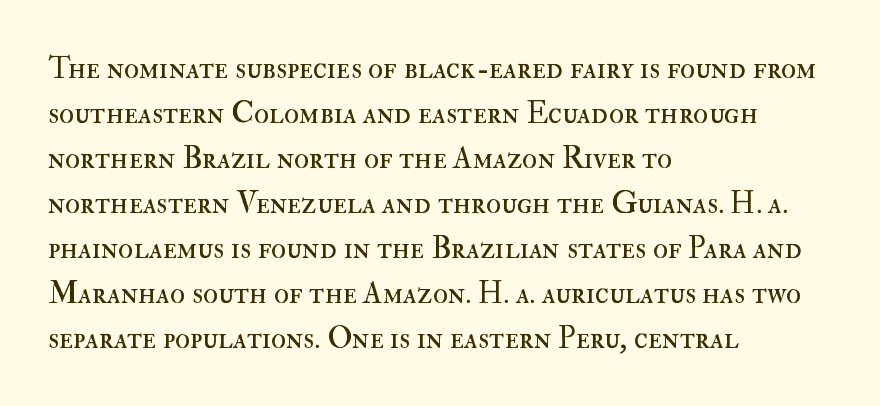
{"italic": "no", "bold": "no", "weight": "regular", "width": "normal", "stroke_contrast": "high", "x_height": "small", "monospaced": "no", "underline": "no", "align": "left", "line_spacing": "normal", "line_spacing_ratio": 1.45, "letter_spacing": "normal", "letter_spacing_em": 0.0, "glyph_px": 31}
